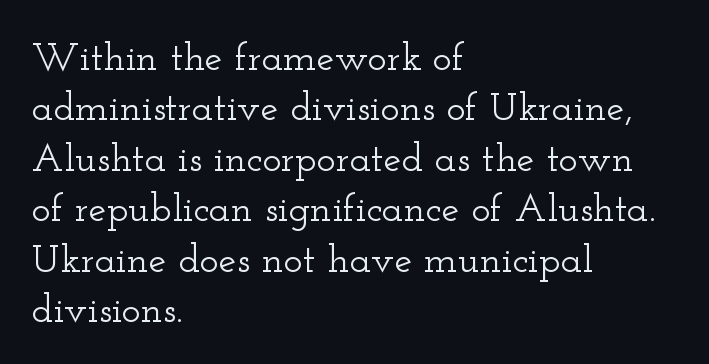
Q: Is the text italic (slanted)? A: No, it is upright.
Q: Is the typeface a serif or a sans-serif typeface? A: Serif.
Q: Is the text underlined? A: No.
Q: How is the paragraph aligned? A: Left-aligned.
Q: Is the spacing between letters normal or unusually wide? A: Normal.
Q: Is the spacing between lines tight, normal or loose? A: Normal.
Q: Width (condensed, normal, or wide)? A: Wide.
Q: Stroke contrast? A: Low.
Q: x-height? A: Small.
Q: Monospaced? A: No.
